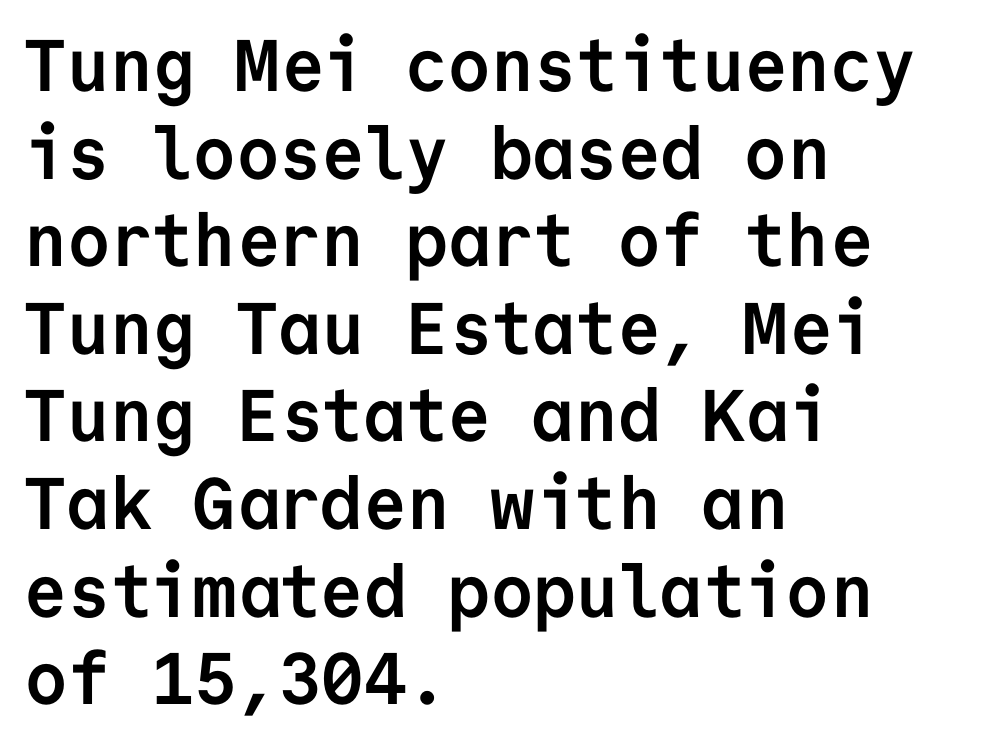
The image shows 73 px semibold sans-serif type, upright, monospaced; set left-aligned, line spacing 1.2x, normal letter spacing, not underlined; low stroke contrast and a medium x-height.
